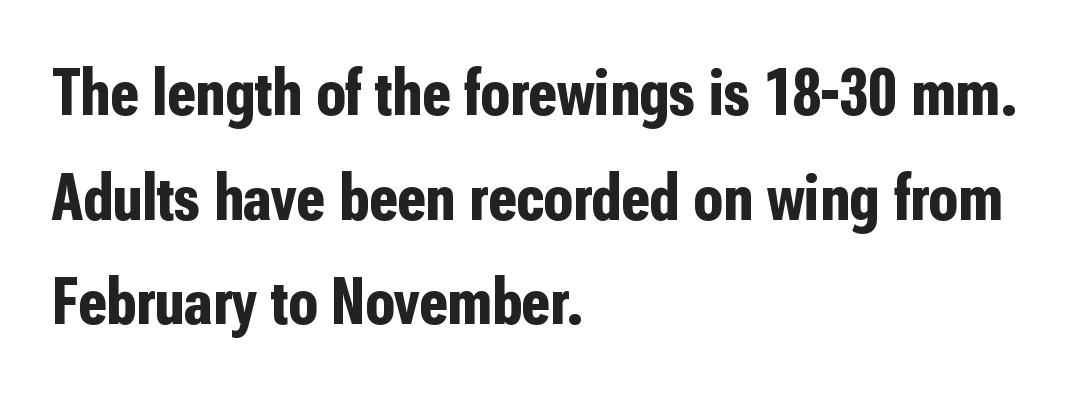
{"serif": "no", "italic": "no", "bold": "yes", "weight": "bold", "width": "condensed", "stroke_contrast": "low", "x_height": "medium", "monospaced": "no", "underline": "no", "align": "left", "line_spacing": "normal", "line_spacing_ratio": 1.56, "letter_spacing": "normal", "letter_spacing_em": 0.0, "glyph_px": 67}
